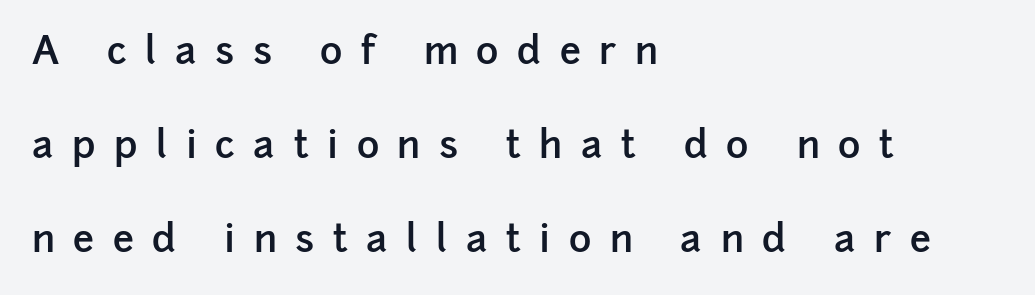
The face used here is proportionally spaced, like ordinary book or web type. Rule under the text: the space is simply empty. The typeface chosen for these lines omits serifs. Here the glyphs are tracked loosely, breaking word shapes into spaced letters. Strokes here are thickened, but only to semibold level.
